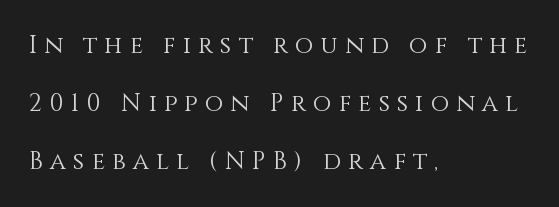
A typesetter would call this heavily tracked-out type. Line beginnings align vertically; line endings do not. Horizontal bands of white between lines are thick stripes. The letters stand straight up with perfectly vertical stems. The words here are not underlined. Nothing heavy about these letters — not bold at all.
